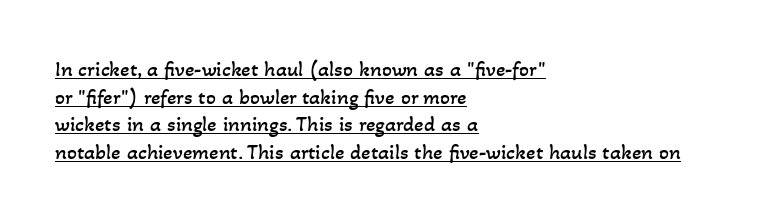
{"bold": "no", "underline": "yes", "align": "left", "line_spacing": "normal", "line_spacing_ratio": 1.26, "letter_spacing": "normal", "letter_spacing_em": 0.0, "glyph_px": 22}
